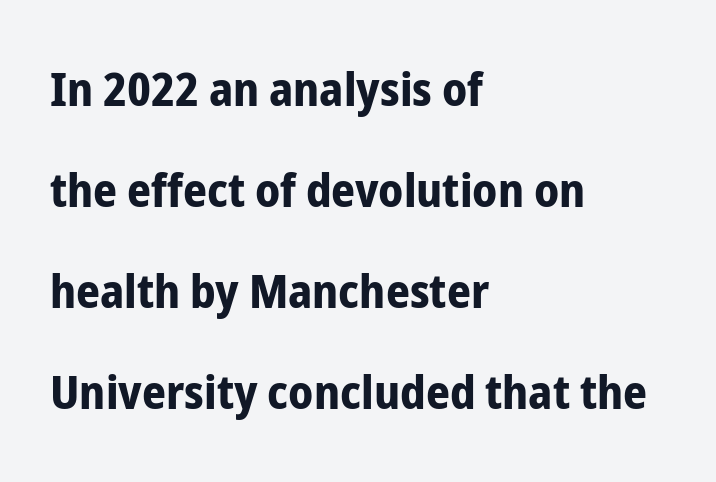
Which margin do the lines hug? The left one — the right edge is uneven. The block of text is sparse from top to bottom, with ample space between rows. The foot of each line stays bare and open. The line texture is even and compact thanks to regular tracking. These lines carry a lot of weight — the face is fully bold.
